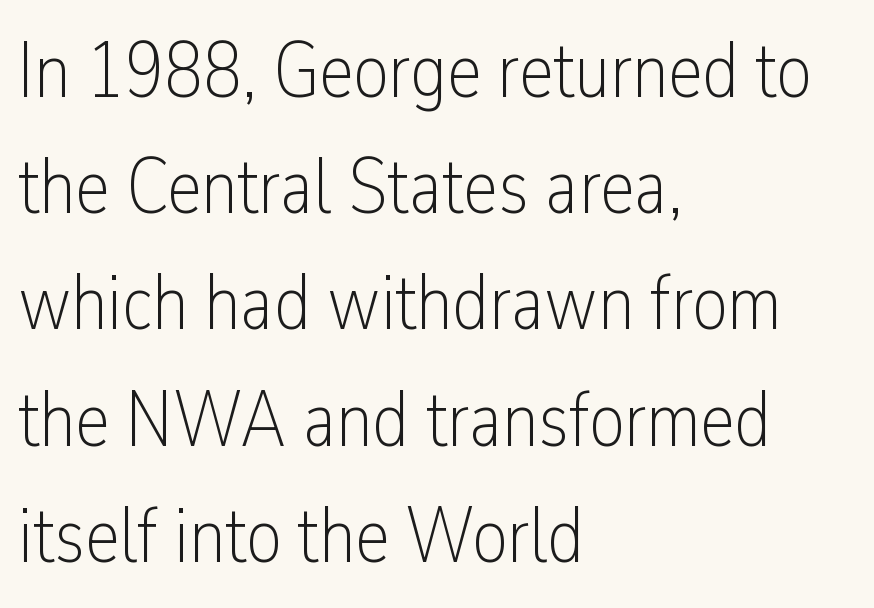
{"serif": "no", "italic": "no", "bold": "no", "weight": "light", "width": "condensed", "stroke_contrast": "low", "x_height": "medium", "monospaced": "no", "underline": "no", "align": "left", "line_spacing": "normal", "line_spacing_ratio": 1.49, "letter_spacing": "normal", "letter_spacing_em": 0.0, "glyph_px": 78}
